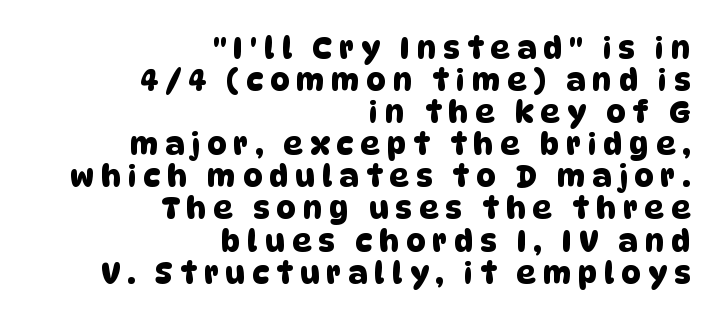
The rendering shows plain stroke endings on the letterforms — a sans-serif design. The passage shown is typed in a proportional face where columns would drift. Rows of type sit shoulder to shoulder in the vertical direction. The face used here is rendered with a markedly widened letterfit. Decoration check: the copy has no underline.
